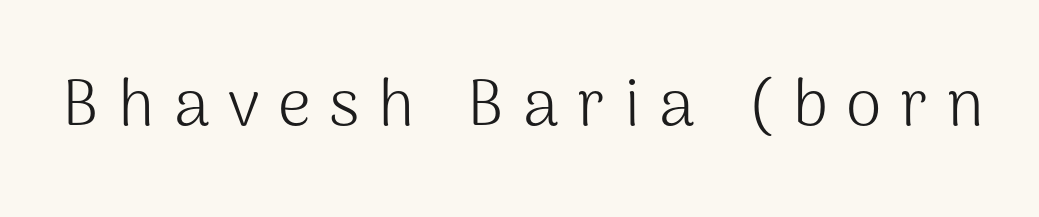
Q: Is the text bold? A: No.
Q: Is the text italic (slanted)? A: No, it is upright.
Q: Is the typeface a serif or a sans-serif typeface? A: Sans-serif.
Q: Is the text underlined? A: No.
Q: Is the spacing between letters normal or unusually wide? A: Unusually wide.
Q: Width (condensed, normal, or wide)? A: Normal.
Q: Stroke contrast? A: Medium.
Q: x-height? A: Medium.
Q: Monospaced? A: No.
